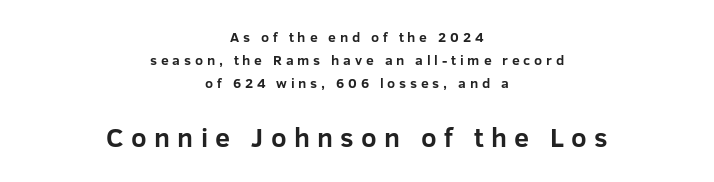
Do the letters lean? They stand straight. Regular leading. Block two is the big one; block one sits smaller above it. There is plenty of visible air inserted between adjacent glyphs.
